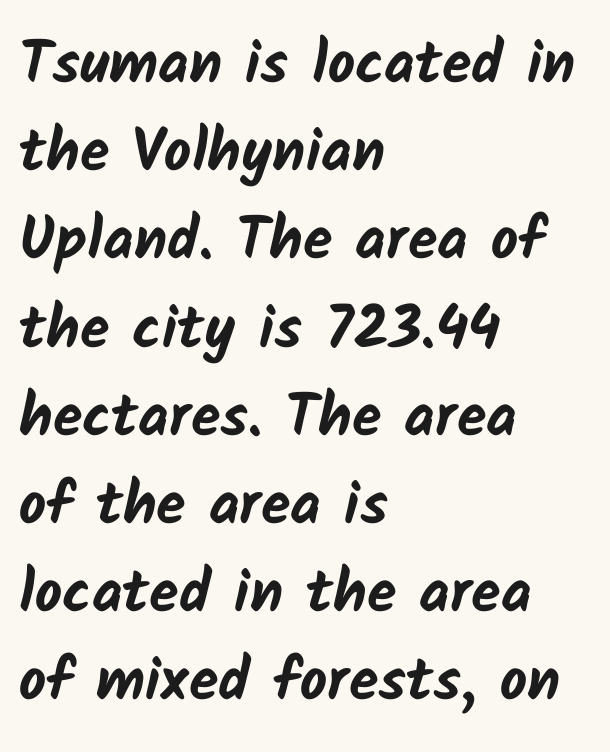
{"serif": "no", "bold": "yes", "weight": "bold", "width": "normal", "stroke_contrast": "low", "x_height": "medium", "monospaced": "no", "underline": "no", "align": "left", "line_spacing": "normal", "line_spacing_ratio": 1.47, "letter_spacing": "normal", "letter_spacing_em": 0.0, "glyph_px": 60}
